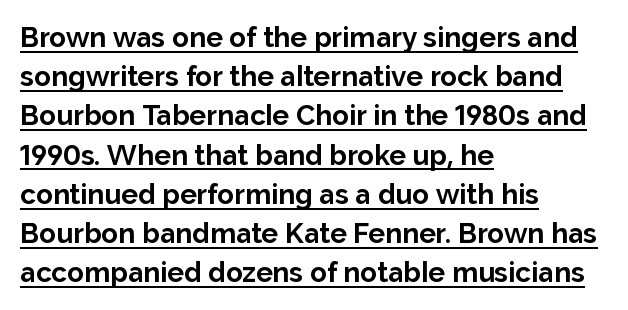
Q: Is the text bold? A: Yes.
Q: Is the text italic (slanted)? A: No, it is upright.
Q: Is the typeface a serif or a sans-serif typeface? A: Sans-serif.
Q: Is the text underlined? A: Yes.
Q: How is the paragraph aligned? A: Left-aligned.
Q: Is the spacing between letters normal or unusually wide? A: Normal.
Q: Is the spacing between lines tight, normal or loose? A: Normal.
Q: Width (condensed, normal, or wide)? A: Normal.
Q: Stroke contrast? A: Low.
Q: x-height? A: Medium.
Q: Monospaced? A: No.
